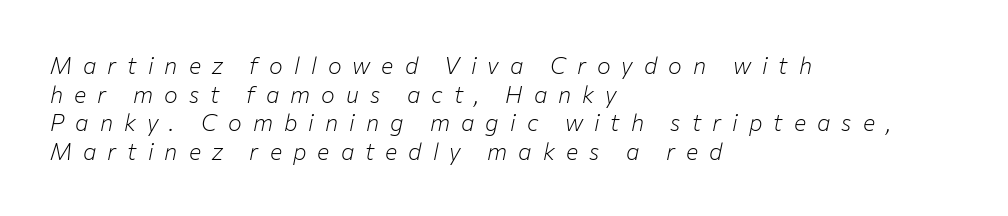
The image shows 23 px text type, italic (leaning right); set left-aligned, normal line spacing (1.25x), unusually wide letter spacing (+0.48 em), not underlined.
